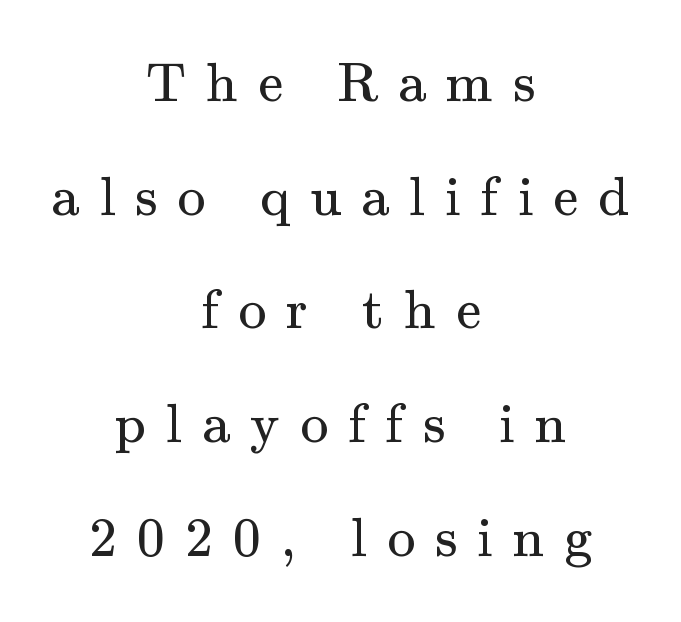
The image shows 56 px regular-weight serif type, upright; set centered, loose line spacing (2.03x), unusually wide letter spacing (+0.36 em), not underlined; medium stroke contrast and a small x-height.
